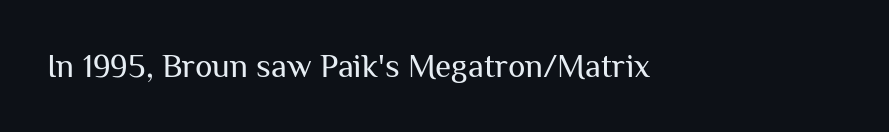
Q: Is the text bold? A: No.
Q: Is the text italic (slanted)? A: No, it is upright.
Q: Is the typeface a serif or a sans-serif typeface? A: Sans-serif.
Q: Is the text underlined? A: No.
Q: Is the spacing between letters normal or unusually wide? A: Normal.
Q: Width (condensed, normal, or wide)? A: Normal.
Q: Stroke contrast? A: Medium.
Q: x-height? A: Medium.
Q: Monospaced? A: No.
